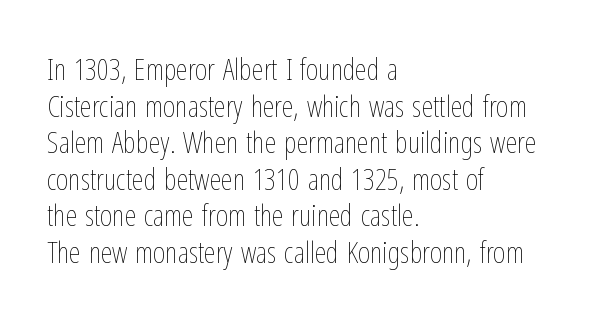
{"italic": "no", "bold": "no", "weight": "thin", "width": "condensed", "stroke_contrast": "low", "x_height": "medium", "monospaced": "no", "underline": "no", "align": "left", "line_spacing_ratio": 1.22, "letter_spacing": "normal", "letter_spacing_em": 0.0, "glyph_px": 30}
